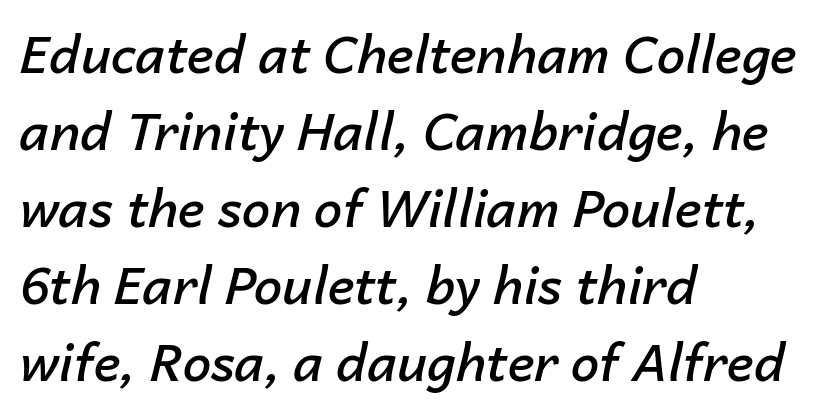
Rule under the text: the space is simply empty. This rendering leaves character spacing at its baseline value. Summary of vertical rhythm: regular, with standard interline spacing. Leftover space on each line is placed entirely after the last word. Think of a printed novel: that variable character pitch is what you see here. Rendered with sloped, italic letterforms.
